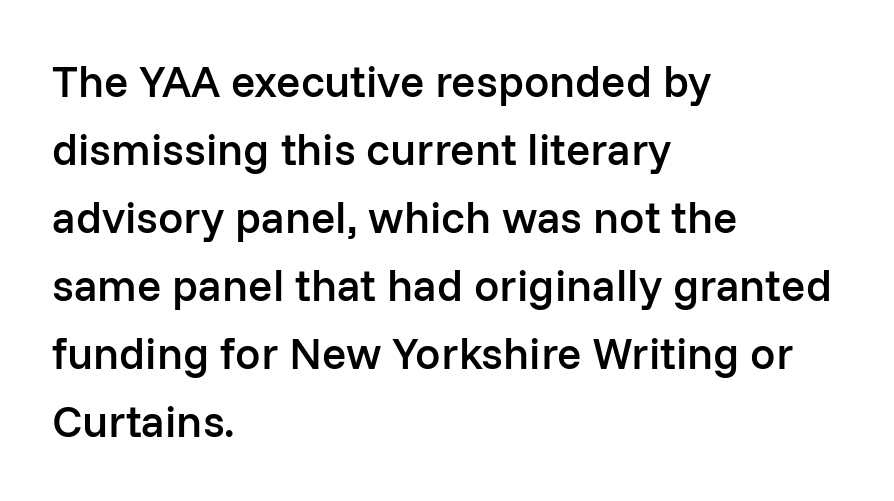
The image shows 45 px semibold sans-serif type, upright; set left-aligned, normal line spacing (1.51x), normal letter spacing, not underlined; low stroke contrast and a medium x-height.
